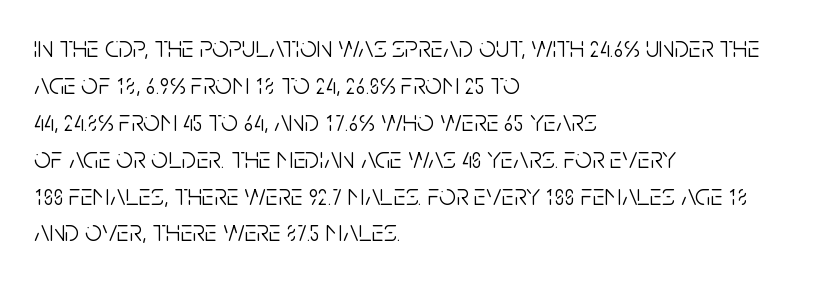
Q: Is the text bold? A: No.
Q: Is the text italic (slanted)? A: No, it is upright.
Q: Is the typeface a serif or a sans-serif typeface? A: Sans-serif.
Q: Is the text underlined? A: No.
Q: How is the paragraph aligned? A: Left-aligned.
Q: Is the spacing between letters normal or unusually wide? A: Normal.
Q: Width (condensed, normal, or wide)? A: Condensed.
Q: Stroke contrast? A: Low.
Q: x-height? A: Large.
Q: Monospaced? A: No.
